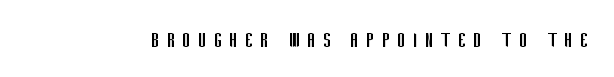
Q: Is the text bold? A: No.
Q: Is the text italic (slanted)? A: No, it is upright.
Q: Is the text underlined? A: No.
Q: Is the spacing between letters normal or unusually wide? A: Unusually wide.
